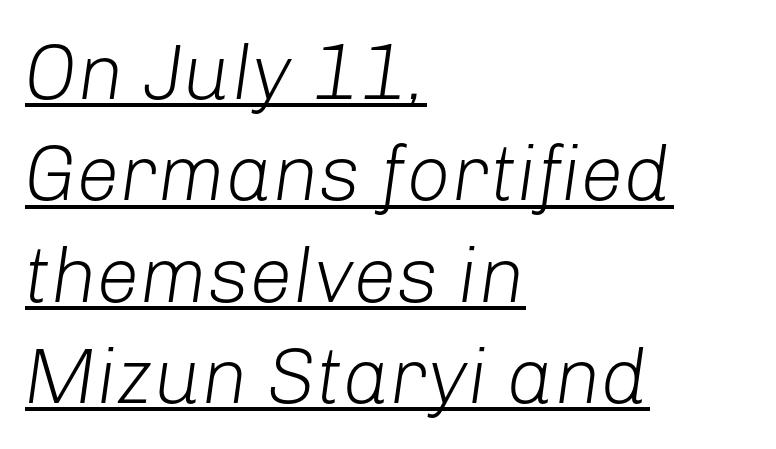
The image shows 78 px light type, italic (leaning right); set left-aligned, normal line spacing (1.3x), normal letter spacing, underlined; low stroke contrast and a medium x-height.
